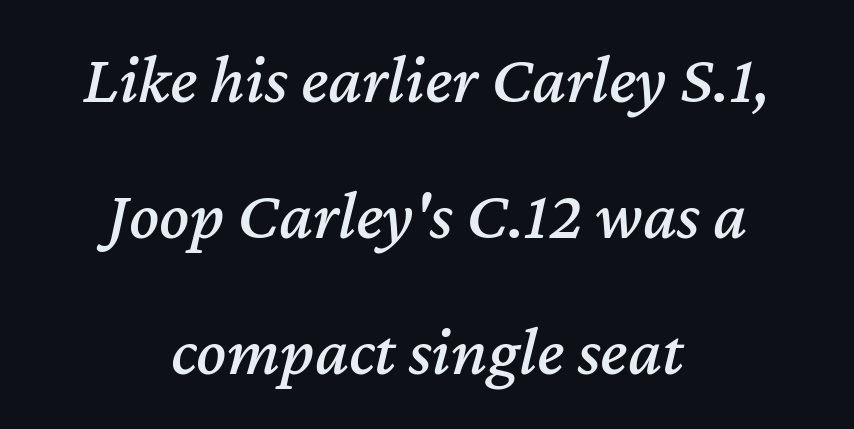
Q: Is the text italic (slanted)? A: Yes, it leans right by about 12 degrees.
Q: Is the text underlined? A: No.
Q: How is the paragraph aligned? A: Centered.
Q: Is the spacing between letters normal or unusually wide? A: Normal.
Q: Is the spacing between lines tight, normal or loose? A: Loose.
Q: Width (condensed, normal, or wide)? A: Normal.
Q: Stroke contrast? A: Medium.
Q: x-height? A: Medium.
Q: Monospaced? A: No.
